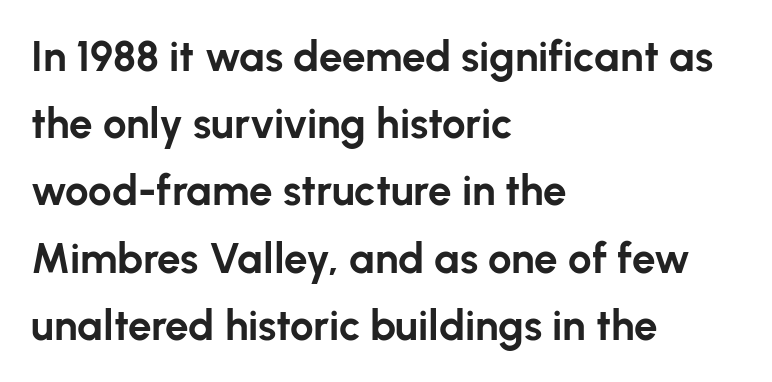
The zone under the glyphs is completely vacant. The horizontal fit of the characters is conventional and even. Line beginnings align vertically; line endings do not. These lines are rendered in a variable-pitch font. Serif or sans? Sans — the stroke terminals are bare.
